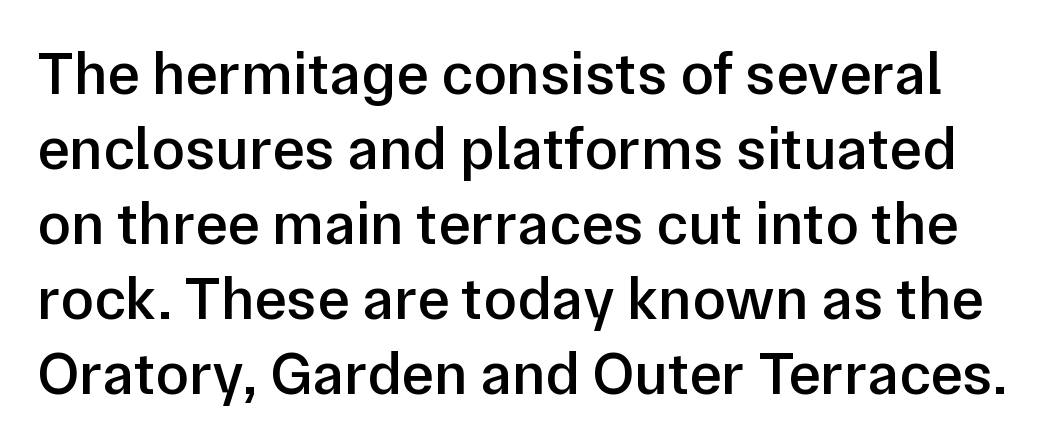
Bold? Not quite — semibold, heavier than regular but stopping short. Nobody drew a line under any word here. Stroke terminals: plain, sans-serif. Note the varied advance widths — an 'i' is clearly narrower than an 'm'.
